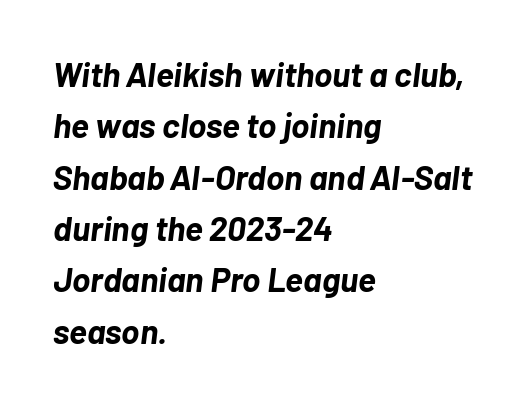
Q: Is the text bold? A: Yes.
Q: Is the text italic (slanted)? A: Yes, it leans right by about 7 degrees.
Q: Is the text underlined? A: No.
Q: How is the paragraph aligned? A: Left-aligned.
Q: Is the spacing between letters normal or unusually wide? A: Normal.
Q: Is the spacing between lines tight, normal or loose? A: Normal.
Q: Width (condensed, normal, or wide)? A: Normal.
Q: Stroke contrast? A: Low.
Q: x-height? A: Medium.
Q: Monospaced? A: No.
